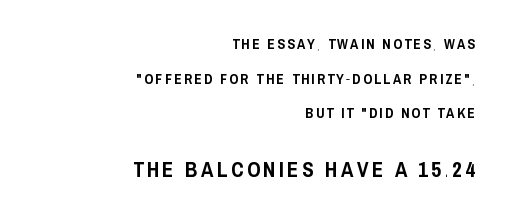
{"italic": "no", "underline": "no", "align": "right", "line_spacing": "loose", "line_spacing_ratio": 2.48, "larger_block": "second", "size_ratio": 1.5, "glyph_px": 21}
